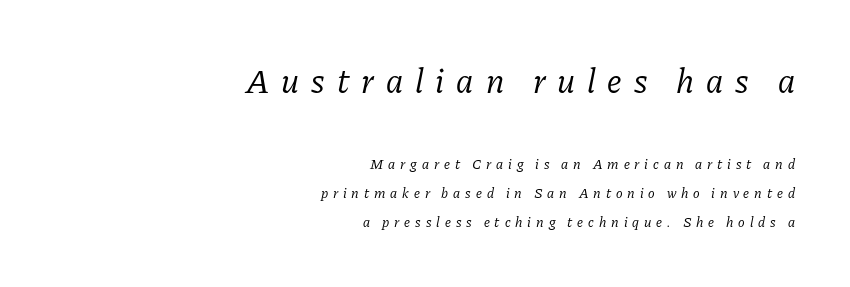
Q: Is the text bold? A: No.
Q: Is the text italic (slanted)? A: Yes, it leans right by about 11 degrees.
Q: Is the typeface a serif or a sans-serif typeface? A: Serif.
Q: Is the text underlined? A: No.
Q: How is the paragraph aligned? A: Right-aligned.
Q: Is the spacing between letters normal or unusually wide? A: Unusually wide.
Q: Is the spacing between lines tight, normal or loose? A: Loose.
Q: Which block of text is set in a larger size, the first (top) or the second (bottom)? A: The first (top) one.
Q: Width (condensed, normal, or wide)? A: Normal.
Q: Stroke contrast? A: Low.
Q: x-height? A: Medium.
Q: Monospaced? A: No.
